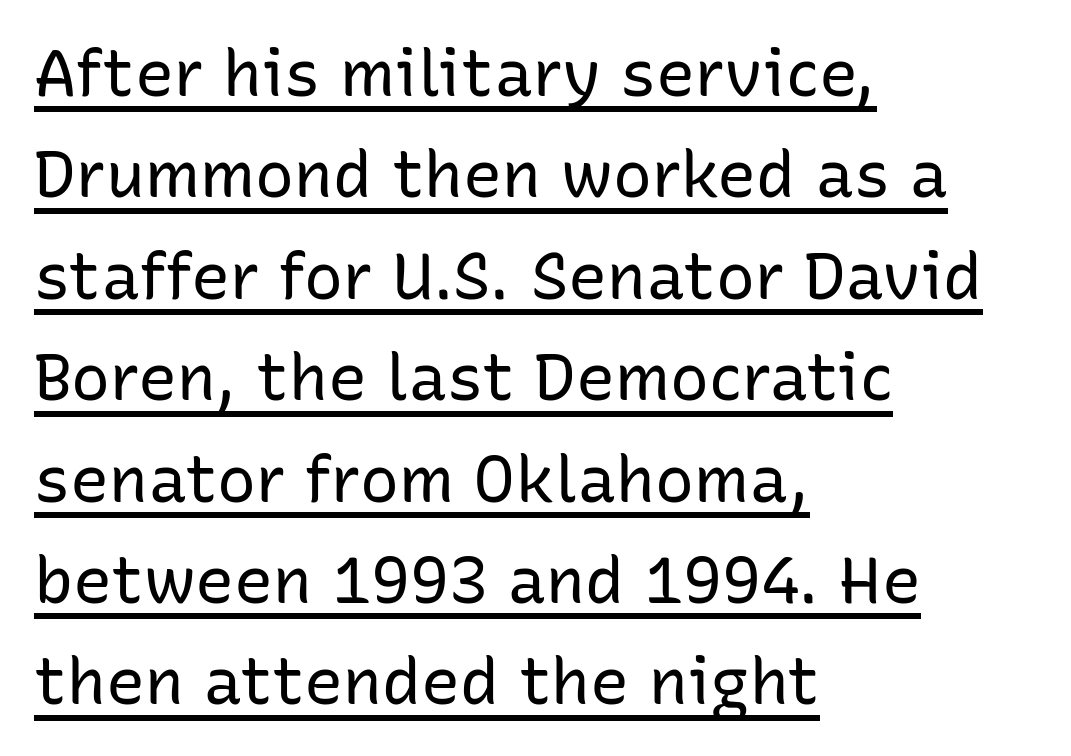
Q: Is the text bold? A: No.
Q: Is the text italic (slanted)? A: No, it is upright.
Q: Is the typeface a serif or a sans-serif typeface? A: Sans-serif.
Q: Is the text underlined? A: Yes.
Q: How is the paragraph aligned? A: Left-aligned.
Q: Is the spacing between letters normal or unusually wide? A: Normal.
Q: Is the spacing between lines tight, normal or loose? A: Normal.
Q: Width (condensed, normal, or wide)? A: Normal.
Q: Stroke contrast? A: Low.
Q: x-height? A: Medium.
Q: Monospaced? A: No.
